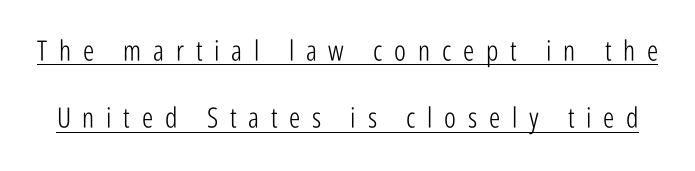
The image shows 28 px light, condensed sans-serif type, upright; set loose line spacing (2.41x), unusually wide letter spacing (+0.42 em), underlined; low stroke contrast and a medium x-height.
